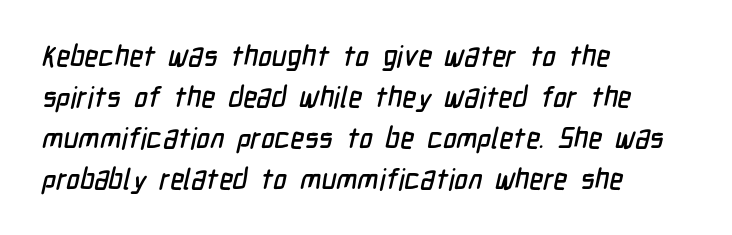
The image shows 29 px condensed sans-serif type; set left-aligned, normal line spacing (1.41x), normal letter spacing, not underlined; low stroke contrast and a medium x-height.
